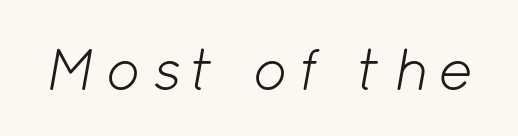
Ink coverage per letter is moderate at most. Quick note: italic. The passage shown is not underscored anywhere. Looks like regular typesetting: each glyph gets only the width it needs.
